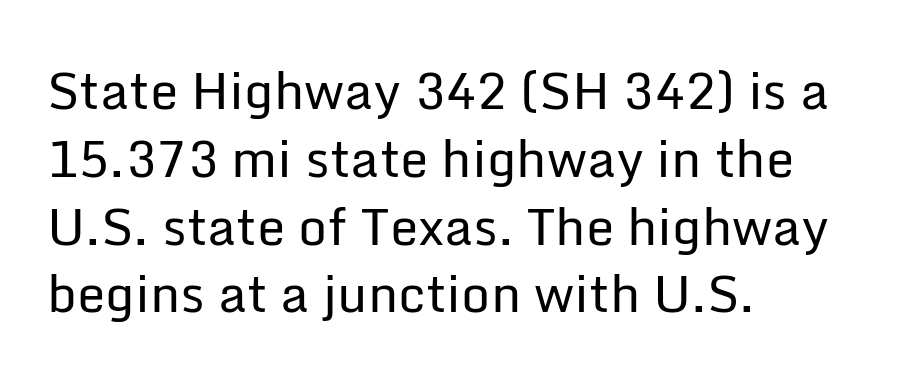
Q: Is the text bold? A: No.
Q: Is the text italic (slanted)? A: No, it is upright.
Q: Is the typeface a serif or a sans-serif typeface? A: Sans-serif.
Q: Is the text underlined? A: No.
Q: How is the paragraph aligned? A: Left-aligned.
Q: Is the spacing between letters normal or unusually wide? A: Normal.
Q: Is the spacing between lines tight, normal or loose? A: Normal.
Q: Width (condensed, normal, or wide)? A: Normal.
Q: Stroke contrast? A: Low.
Q: x-height? A: Medium.
Q: Monospaced? A: No.
